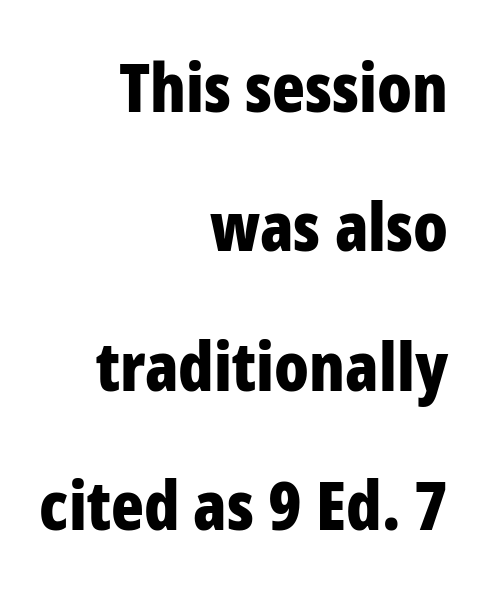
The image shows 68 px bold, condensed sans-serif type, upright; set right-aligned, loose line spacing (2.05x), normal letter spacing, not underlined; low stroke contrast and a medium x-height.
